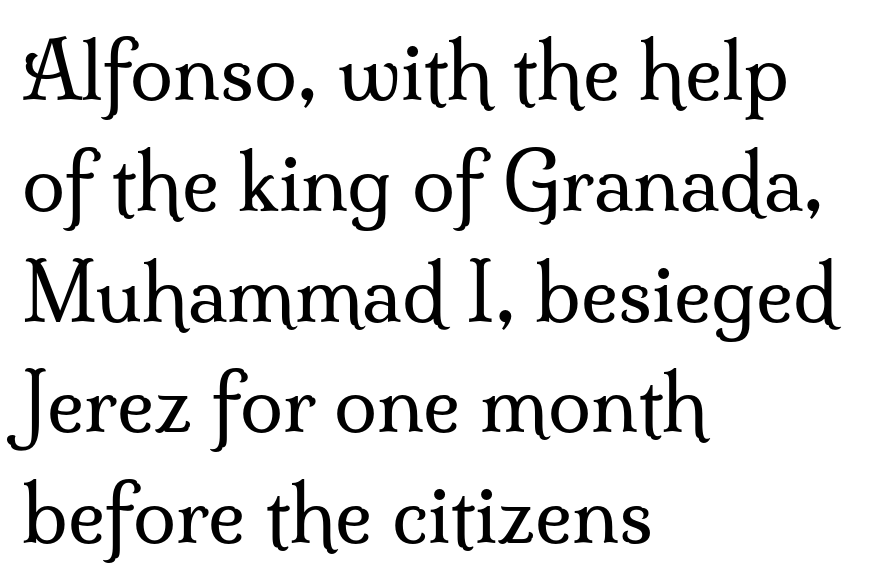
Does the leading feel generous? No, just average. Little horizontal feet cap the strokes, marking this as serif type. No extra tracking has been applied to these lines. No word sits above an underline. Weight class: somewhere from thin through regular.
